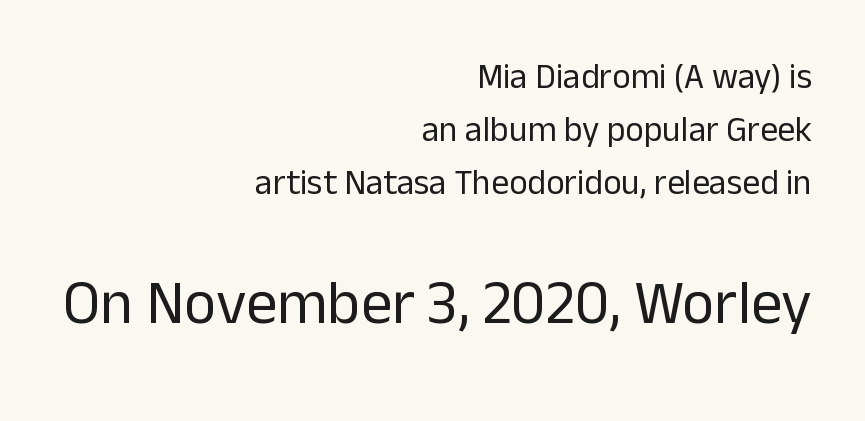
Q: Is the text bold? A: No.
Q: Is the text italic (slanted)? A: No, it is upright.
Q: Is the typeface a serif or a sans-serif typeface? A: Sans-serif.
Q: Is the text underlined? A: No.
Q: How is the paragraph aligned? A: Right-aligned.
Q: Is the spacing between letters normal or unusually wide? A: Normal.
Q: Is the spacing between lines tight, normal or loose? A: Normal.
Q: Which block of text is set in a larger size, the first (top) or the second (bottom)? A: The second (bottom) one.
Q: Width (condensed, normal, or wide)? A: Normal.
Q: Stroke contrast? A: Low.
Q: x-height? A: Medium.
Q: Monospaced? A: No.
